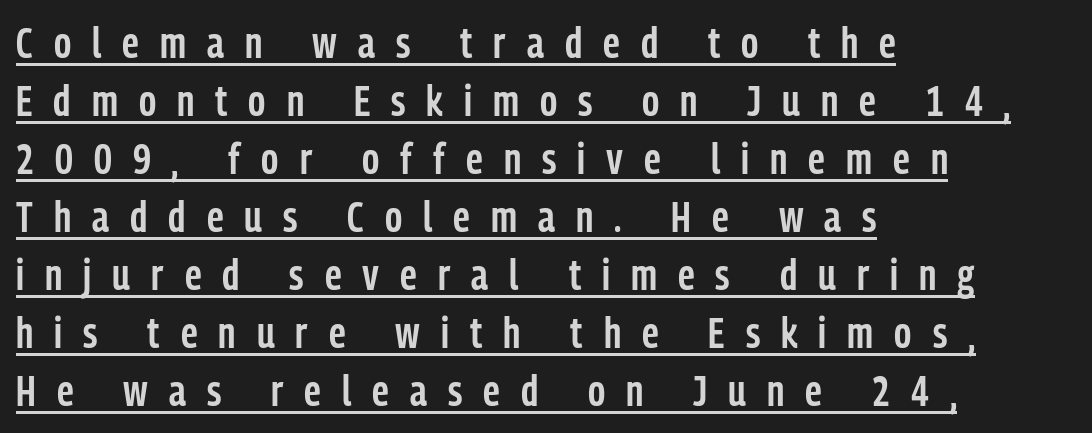
The image shows 43 px semibold, condensed sans-serif type, upright; set left-aligned, normal line spacing (1.35x), unusually wide letter spacing (+0.49 em), underlined; low stroke contrast and a medium x-height.
